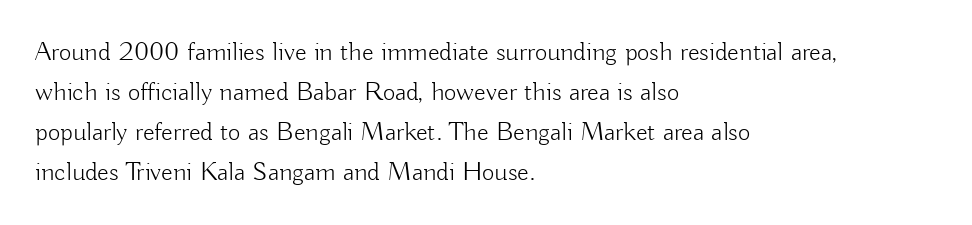
Italic: no, the glyphs are upright roman. Observe the ordinary spacing: letters are neighbours, not strangers. Line spacing here is normal. The zone under the glyphs is completely vacant. These lines stack with their left ends in a neat column.
